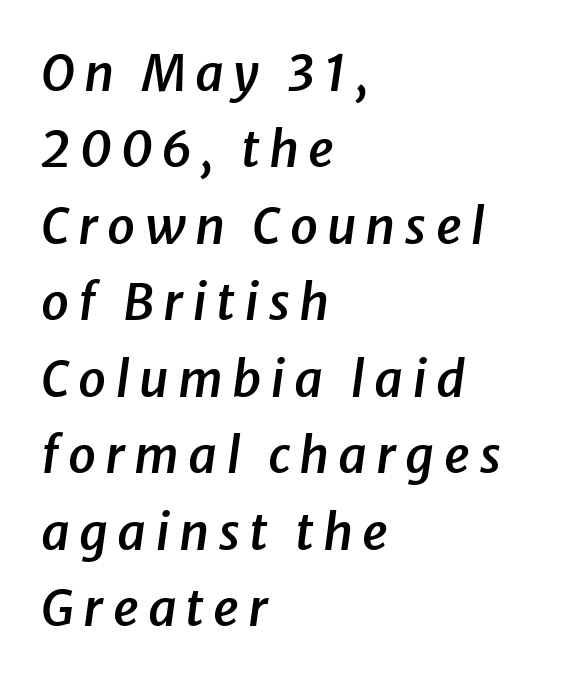
{"italic": "yes", "lean": "right", "slant_degrees": 8, "bold": "semi", "weight": "semibold", "width": "normal", "stroke_contrast": "low", "x_height": "medium", "monospaced": "no", "underline": "no", "align": "left", "line_spacing": "normal", "line_spacing_ratio": 1.53, "glyph_px": 50}
